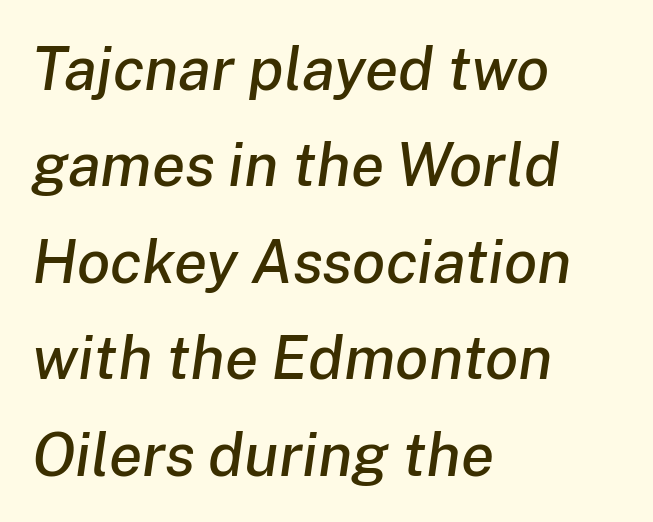
Q: Is the text italic (slanted)? A: Yes, it leans right by about 8 degrees.
Q: Is the text underlined? A: No.
Q: How is the paragraph aligned? A: Left-aligned.
Q: Is the spacing between letters normal or unusually wide? A: Normal.
Q: Is the spacing between lines tight, normal or loose? A: Normal.
Q: Width (condensed, normal, or wide)? A: Normal.
Q: Stroke contrast? A: Low.
Q: x-height? A: Medium.
Q: Monospaced? A: No.
